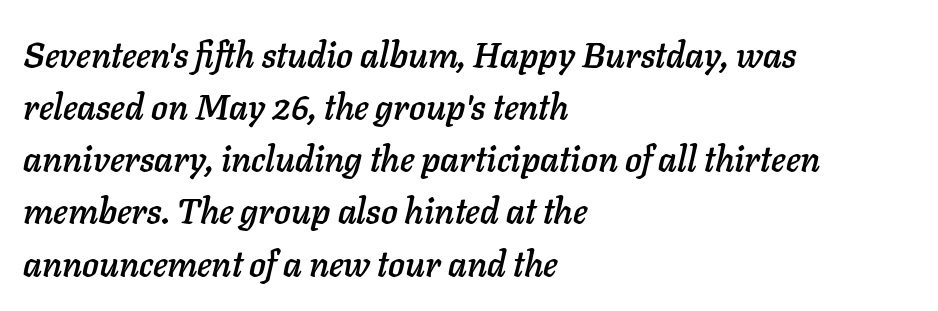
The face used here has a pronounced slope to its letters. Do the characters align in a grid? No, the font is proportional. There is no visible air inserted between adjacent glyphs. These lines are set flush left with a ragged right edge.
